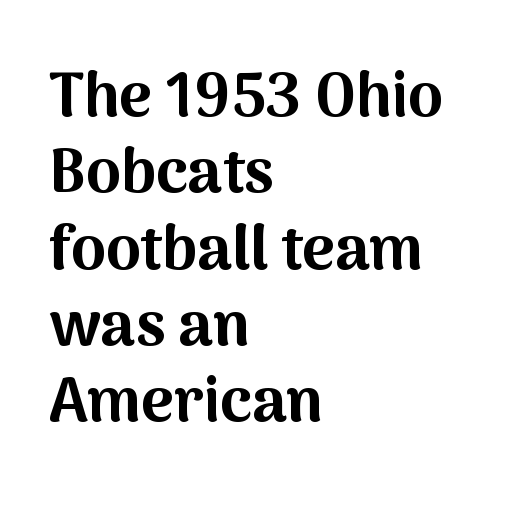
Q: Is the text bold? A: Yes.
Q: Is the text italic (slanted)? A: No, it is upright.
Q: Is the typeface a serif or a sans-serif typeface? A: Sans-serif.
Q: Is the text underlined? A: No.
Q: How is the paragraph aligned? A: Left-aligned.
Q: Is the spacing between letters normal or unusually wide? A: Normal.
Q: Width (condensed, normal, or wide)? A: Normal.
Q: Stroke contrast? A: Medium.
Q: x-height? A: Medium.
Q: Monospaced? A: No.
